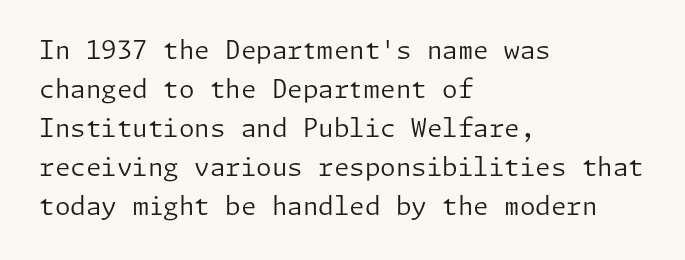
The image shows 25 px text type, upright; set left-aligned, normal line spacing (1.56x), normal letter spacing, not underlined.
